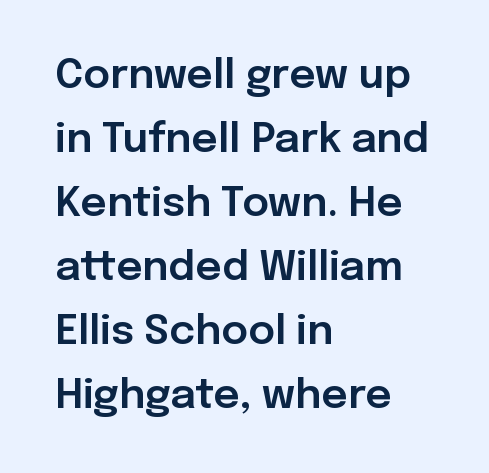
Horizontal alignment here is leftward, the default for most running prose. Letterform terminals end flat and unadorned throughout the passage. Students, observe: this is what conventionally led text looks like. Spacing verdict: proportional, widths tailored to each character. Short note: letters normally spaced. Type without underlining.
